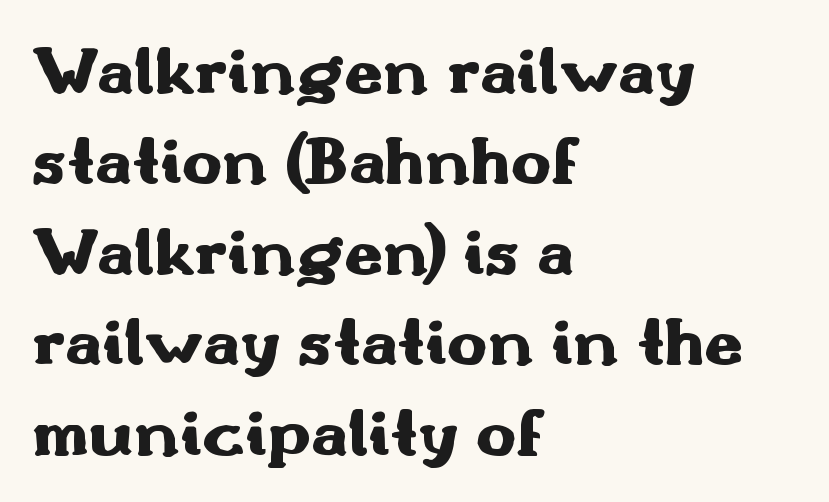
The baseline area is clear. Leading: standard. Each word holds together tightly as a unit, with standard inter-letter gaps. Short and long lines alike share a common starting point at left. Each letter keeps its own natural width here, so spacing adapts to shape.
